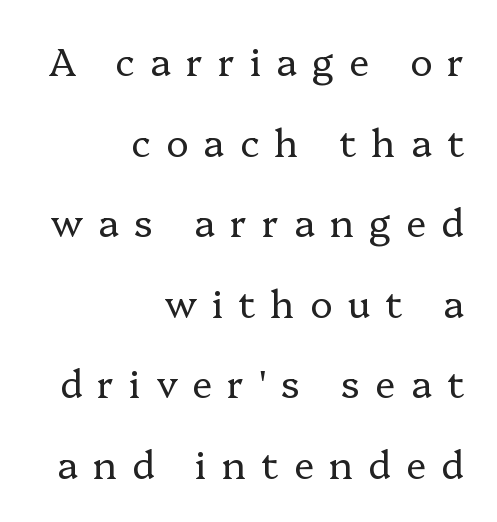
A clean baseline with only descenders dipping below it. The rendering shows small feet on the letterforms — a serif design. No letter is thick-stroked: the sample isn't bold. The space between consecutive lines is lavish.
